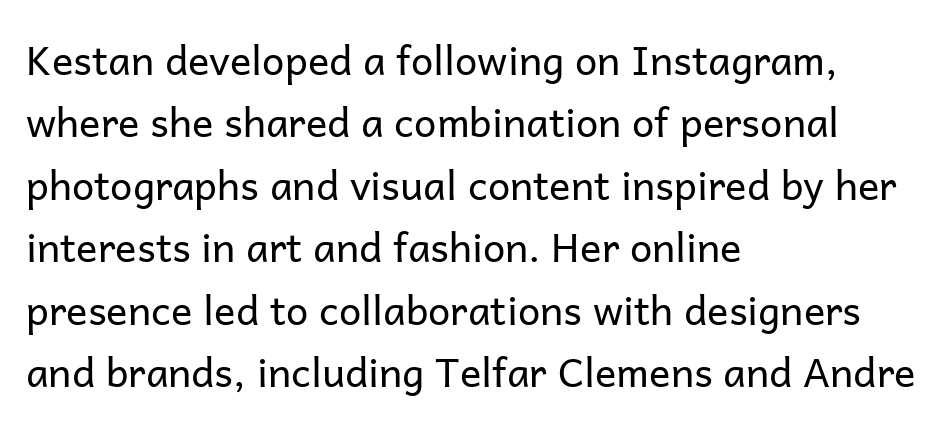
The image shows 40 px regular-weight sans-serif type, upright; set left-aligned, normal line spacing (1.56x), normal letter spacing, not underlined; low stroke contrast and a medium x-height.
